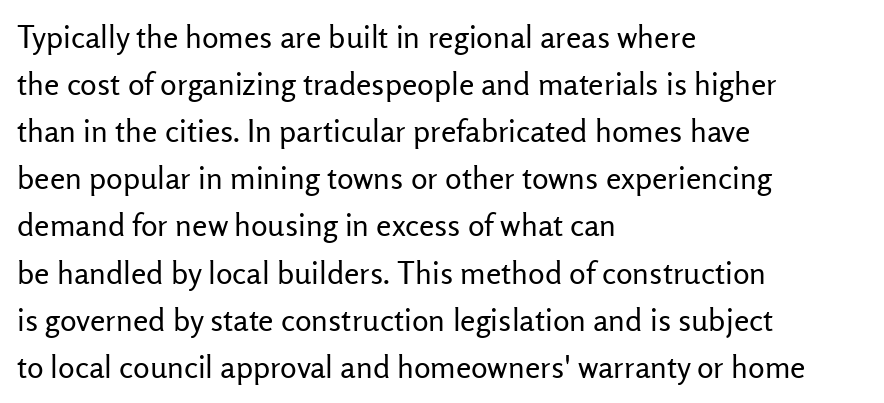
Proportional: the letters do not fall into vertical columns. The space directly below the letters is spotless. Does the type have serifs? No, each stem ends abruptly. The letterforms sit at book weight or below.
